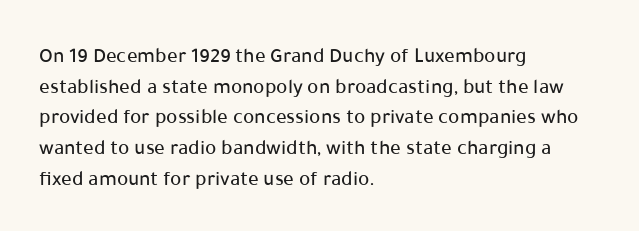
Style check: upright. Quick note: interline space is typical. This sample uses plain, unmodified letter spacing. In CSS terms this would be text-align: left.
